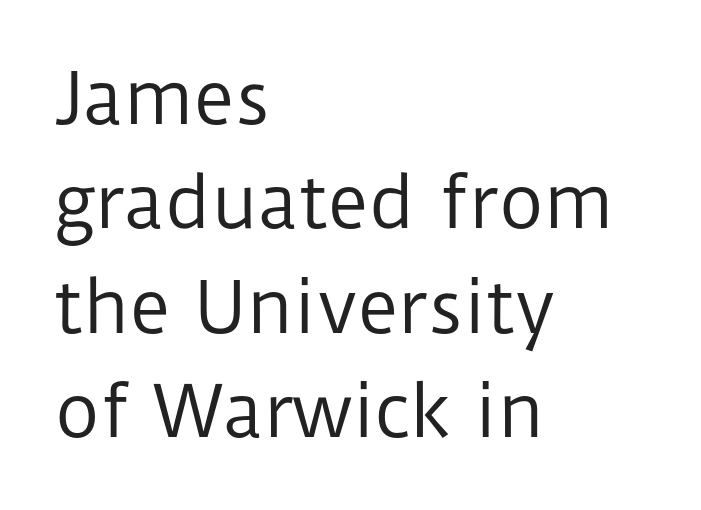
Q: Is the text bold? A: No.
Q: Is the text italic (slanted)? A: No, it is upright.
Q: Is the typeface a serif or a sans-serif typeface? A: Sans-serif.
Q: Is the text underlined? A: No.
Q: How is the paragraph aligned? A: Left-aligned.
Q: Is the spacing between letters normal or unusually wide? A: Normal.
Q: Is the spacing between lines tight, normal or loose? A: Normal.
Q: Width (condensed, normal, or wide)? A: Normal.
Q: Stroke contrast? A: Low.
Q: x-height? A: Medium.
Q: Monospaced? A: No.
